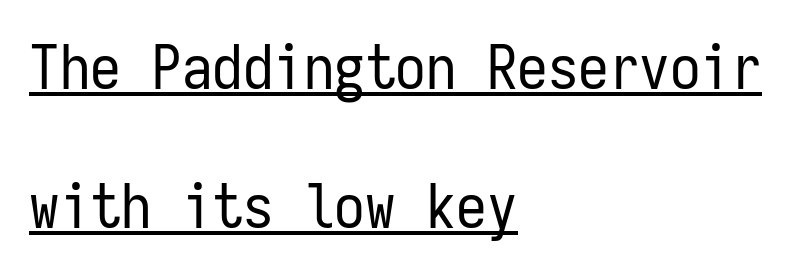
{"serif": "no", "italic": "no", "bold": "no", "weight": "regular", "width": "condensed", "stroke_contrast": "low", "x_height": "medium", "monospaced": "yes", "underline": "yes", "align": "left", "line_spacing": "loose", "line_spacing_ratio": 2.28, "letter_spacing": "normal", "letter_spacing_em": 0.0, "glyph_px": 61}
